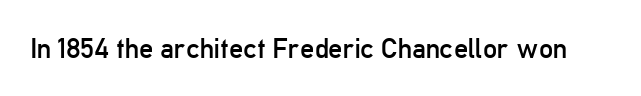
{"serif": "no", "italic": "no", "bold": "no", "weight": "regular", "width": "condensed", "stroke_contrast": "low", "x_height": "medium", "monospaced": "no", "underline": "no", "letter_spacing": "normal", "letter_spacing_em": 0.0, "glyph_px": 28}
